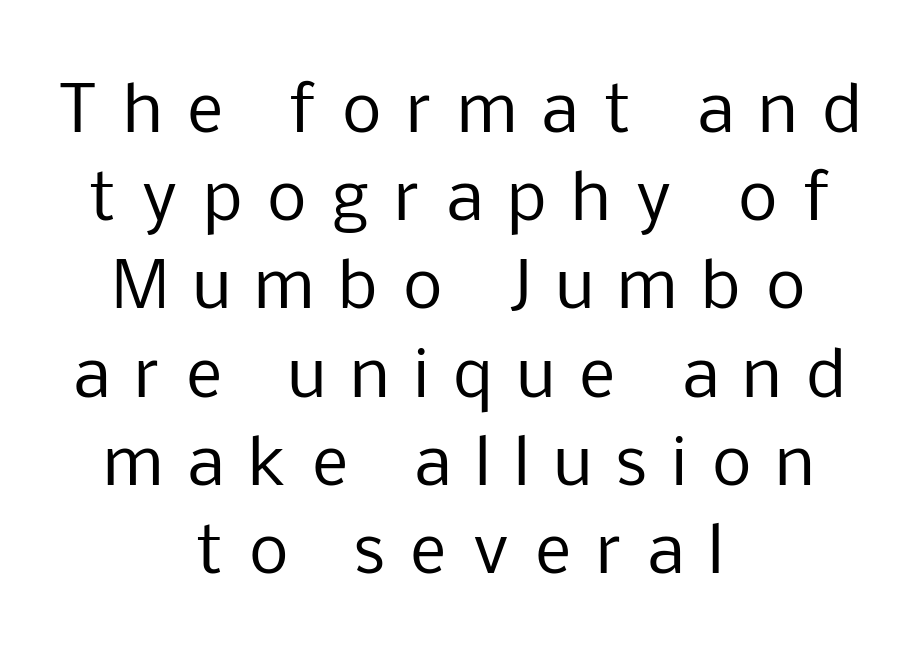
{"serif": "no", "italic": "no", "bold": "no", "weight": "regular", "width": "normal", "stroke_contrast": "low", "x_height": "medium", "monospaced": "no", "underline": "no", "align": "center", "line_spacing": "normal", "line_spacing_ratio": 1.4, "letter_spacing": "wide", "letter_spacing_em": 0.4, "glyph_px": 63}
